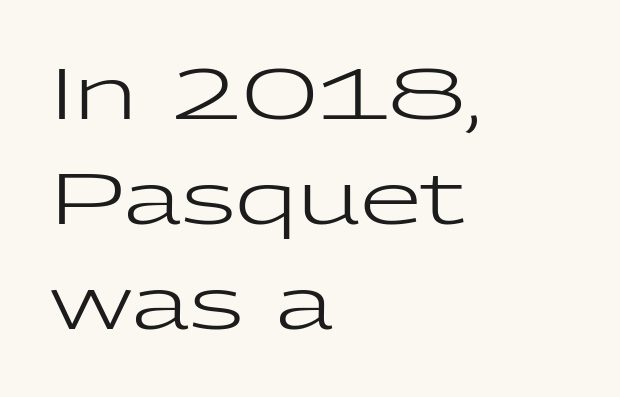
Q: Is the text bold? A: No.
Q: Is the text italic (slanted)? A: No, it is upright.
Q: Is the typeface a serif or a sans-serif typeface? A: Sans-serif.
Q: Is the text underlined? A: No.
Q: How is the paragraph aligned? A: Left-aligned.
Q: Is the spacing between letters normal or unusually wide? A: Normal.
Q: Is the spacing between lines tight, normal or loose? A: Normal.
Q: Width (condensed, normal, or wide)? A: Wide.
Q: Stroke contrast? A: Low.
Q: x-height? A: Medium.
Q: Monospaced? A: No.
